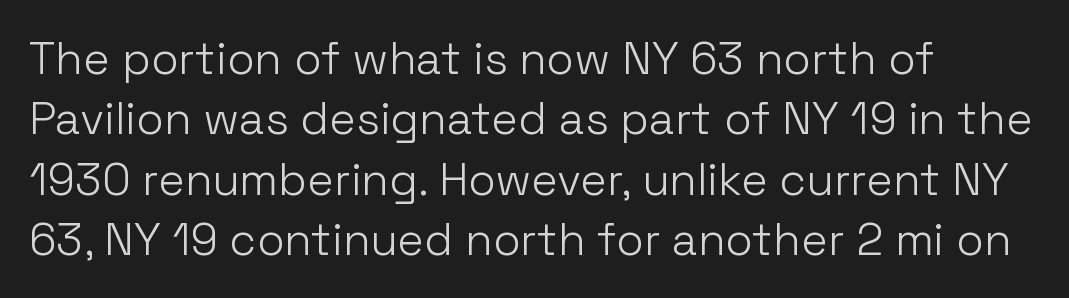
{"serif": "no", "italic": "no", "bold": "no", "weight": "light", "width": "normal", "stroke_contrast": "low", "x_height": "medium", "monospaced": "no", "underline": "no", "align": "left", "line_spacing": "normal", "line_spacing_ratio": 1.34, "letter_spacing": "normal", "letter_spacing_em": 0.0, "glyph_px": 45}
